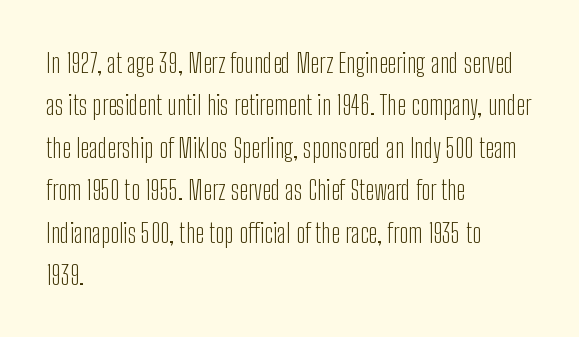
{"italic": "no", "bold": "no", "underline": "no", "align": "left", "line_spacing": "normal", "line_spacing_ratio": 1.57, "letter_spacing": "normal", "letter_spacing_em": 0.0, "glyph_px": 27}
